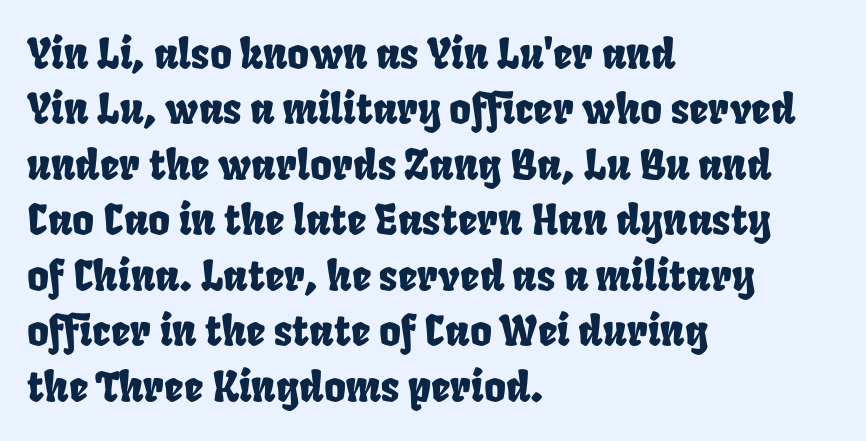
Q: Is the text underlined? A: No.
Q: How is the paragraph aligned? A: Left-aligned.
Q: Is the spacing between letters normal or unusually wide? A: Normal.
Q: Is the spacing between lines tight, normal or loose? A: Normal.
Q: Width (condensed, normal, or wide)? A: Condensed.
Q: Stroke contrast? A: Low.
Q: x-height? A: Large.
Q: Monospaced? A: No.
